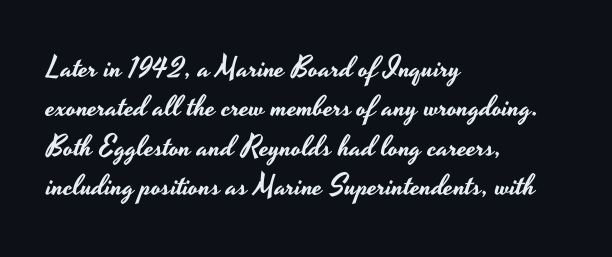
The image shows 29 px wide sans-serif type; set left-aligned, normal line spacing (1.36x), normal letter spacing, not underlined; low stroke contrast and a small x-height.
